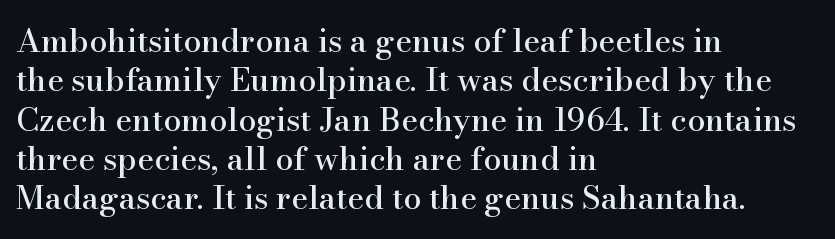
The image shows 32 px serif type, upright; set left-aligned, line spacing 1.23x, normal letter spacing, not underlined; high stroke contrast and a small x-height.
